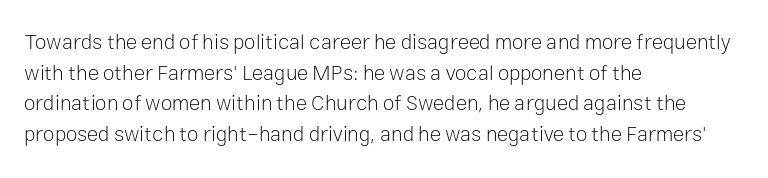
Q: Is the text bold? A: No.
Q: Is the text italic (slanted)? A: No, it is upright.
Q: Is the text underlined? A: No.
Q: How is the paragraph aligned? A: Left-aligned.
Q: Is the spacing between letters normal or unusually wide? A: Normal.
Q: Is the spacing between lines tight, normal or loose? A: Normal.
